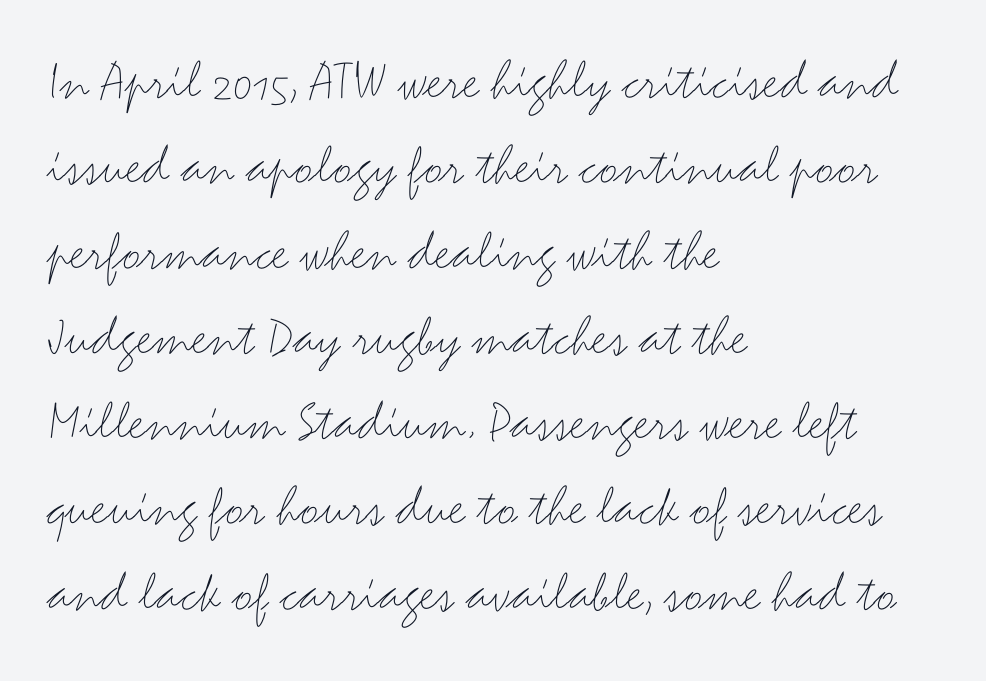
This rendering leaves character spacing at its baseline value. Looks like regular typesetting: each glyph gets only the width it needs. Each letter's strokes conclude bluntly, with no projecting serifs. Descender tails drop into unmarked territory.
